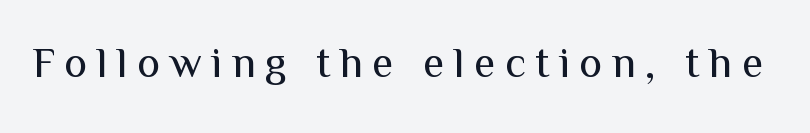
Q: Is the text bold? A: No.
Q: Is the text italic (slanted)? A: No, it is upright.
Q: Is the typeface a serif or a sans-serif typeface? A: Sans-serif.
Q: Is the text underlined? A: No.
Q: Is the spacing between letters normal or unusually wide? A: Unusually wide.
Q: Width (condensed, normal, or wide)? A: Normal.
Q: Stroke contrast? A: Medium.
Q: x-height? A: Medium.
Q: Monospaced? A: No.
